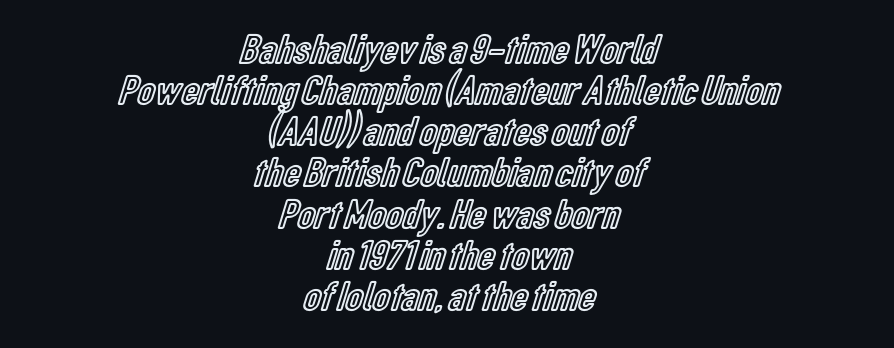
Q: Is the text italic (slanted)? A: Yes.
Q: Is the text underlined? A: No.
Q: How is the paragraph aligned? A: Centered.
Q: Is the spacing between letters normal or unusually wide? A: Normal.
Q: Is the spacing between lines tight, normal or loose? A: Tight.
Q: Width (condensed, normal, or wide)? A: Condensed.
Q: x-height? A: Medium.
Q: Monospaced? A: No.
